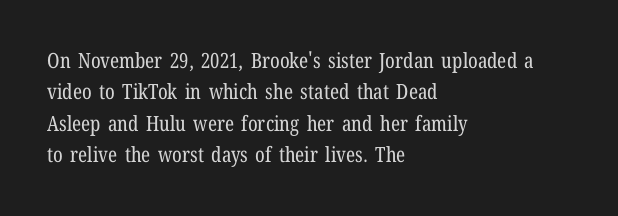
{"italic": "no", "bold": "no", "underline": "no", "align": "left", "line_spacing": "normal", "line_spacing_ratio": 1.49, "letter_spacing": "normal", "letter_spacing_em": 0.0, "glyph_px": 21}
